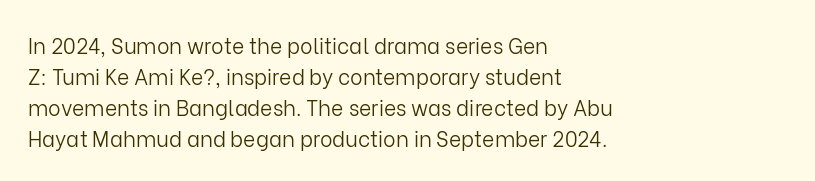
The image shows 21 px text type, upright; set left-aligned, normal line spacing (1.47x), normal letter spacing, not underlined.
